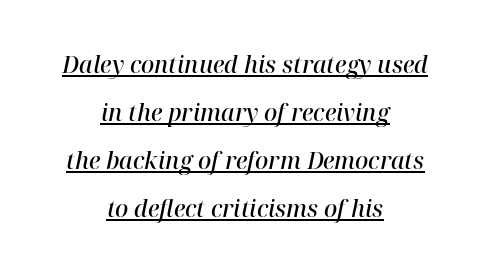
Q: Is the text bold? A: Semi-bold.
Q: Is the text italic (slanted)? A: Yes, it leans right by about 12 degrees.
Q: Is the text underlined? A: Yes.
Q: How is the paragraph aligned? A: Centered.
Q: Is the spacing between letters normal or unusually wide? A: Normal.
Q: Is the spacing between lines tight, normal or loose? A: Loose.
